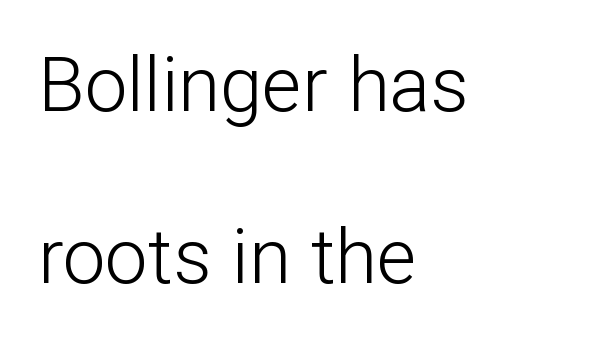
Q: Is the text bold? A: No.
Q: Is the text italic (slanted)? A: No, it is upright.
Q: Is the typeface a serif or a sans-serif typeface? A: Sans-serif.
Q: Is the text underlined? A: No.
Q: How is the paragraph aligned? A: Left-aligned.
Q: Is the spacing between letters normal or unusually wide? A: Normal.
Q: Is the spacing between lines tight, normal or loose? A: Loose.
Q: Width (condensed, normal, or wide)? A: Normal.
Q: Stroke contrast? A: Low.
Q: x-height? A: Medium.
Q: Monospaced? A: No.
